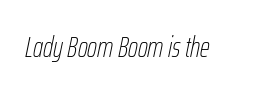
Notice how the stems are inclined rather than vertical — that's the hallmark of italics. The font sits on the lighter half of the weight spectrum, regular included. The tracking reads as untouched default to a designer's eye. Character widths vary here, with narrow letters taking less room than wide ones. Descenders are the only things crossing below the line.
